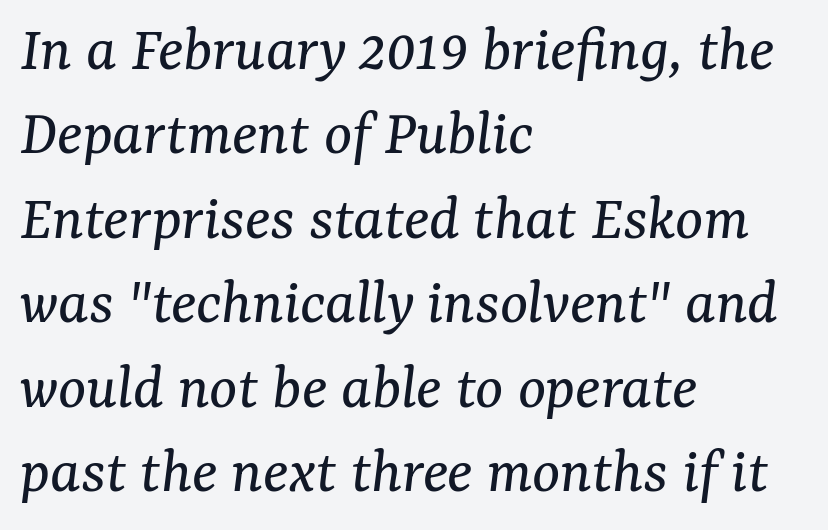
The image shows 66 px regular-weight serif type, italic (leaning right); set left-aligned, normal line spacing (1.28x), normal letter spacing, not underlined; medium stroke contrast and a medium x-height.
